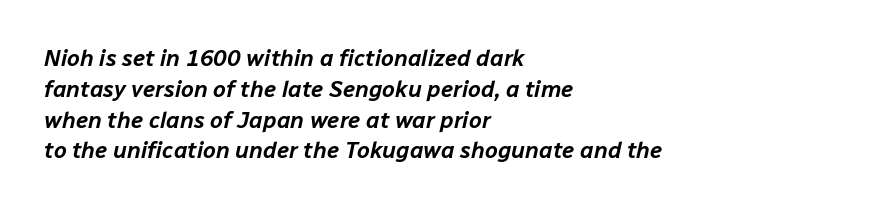
Clear beneath every line of the passage. The axis of the letterforms is tilted away from vertical. The leading is moderate, giving the passage an even texture. Left-aligned paragraph, ragged on the right. Here the glyphs are tracked normally, forming tight word shapes.
